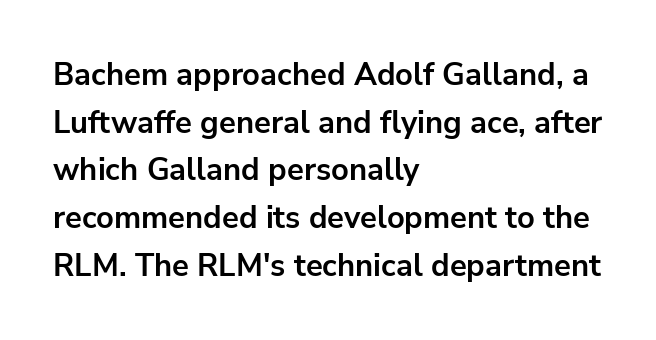
This is the regular roman posture of the typeface. Words float on clear page, feet unadorned. Honestly, the letter spacing is just normal — you wouldn't notice it. The ragged edge is on the right, which tells us the setting is flush left. Students, this is bold: see how much ink each stroke carries. This is sans-serif lettering, the kind often seen on screens and signage.
